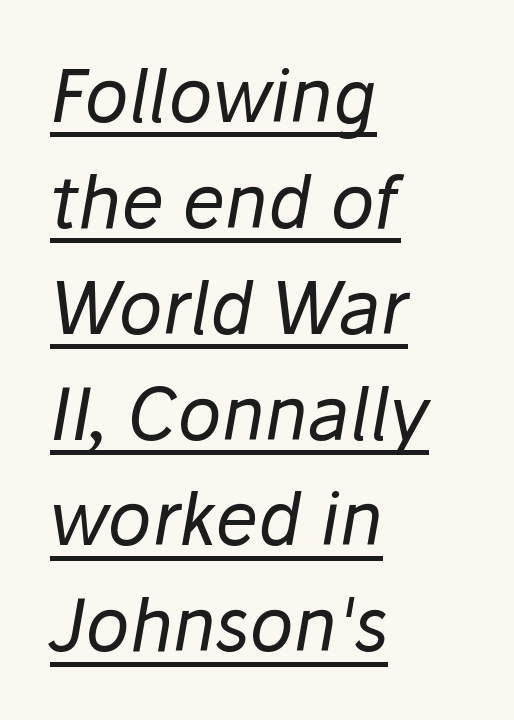
The image shows 72 px regular-weight type, italic (leaning right); set left-aligned, normal line spacing (1.47x), normal letter spacing, underlined; low stroke contrast and a medium x-height.
